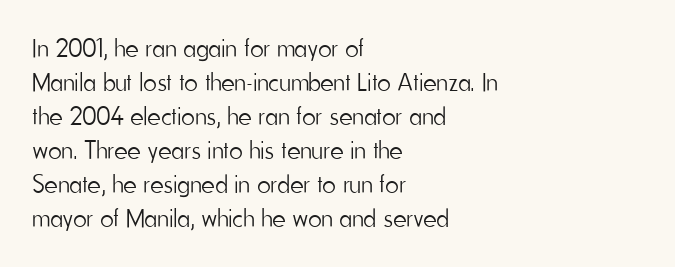
Q: Is the text bold? A: No.
Q: Is the text italic (slanted)? A: No, it is upright.
Q: Is the text underlined? A: No.
Q: How is the paragraph aligned? A: Left-aligned.
Q: Is the spacing between letters normal or unusually wide? A: Normal.
Q: Is the spacing between lines tight, normal or loose? A: Normal.
